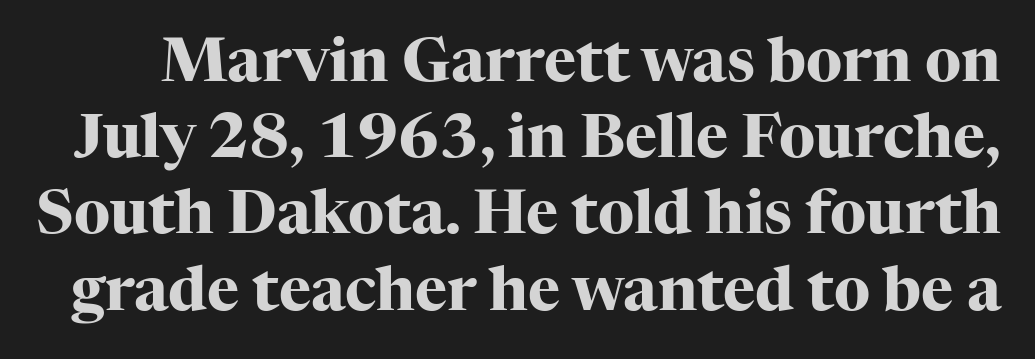
{"serif": "yes", "italic": "no", "bold": "yes", "weight": "heavy", "width": "normal", "stroke_contrast": "high", "x_height": "medium", "monospaced": "no", "underline": "no", "line_spacing": "normal", "line_spacing_ratio": 1.25, "letter_spacing": "normal", "letter_spacing_em": 0.0, "glyph_px": 61}
